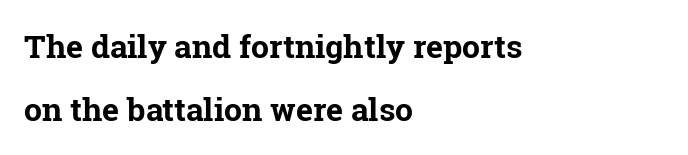
The image shows 32 px bold serif type, upright; set left-aligned, loose line spacing (1.98x), normal letter spacing, not underlined; low stroke contrast and a medium x-height.
